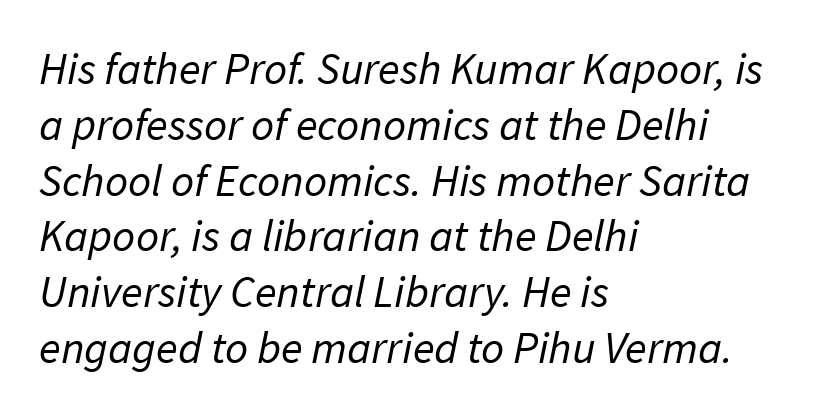
Q: Is the text bold? A: No.
Q: Is the typeface a serif or a sans-serif typeface? A: Sans-serif.
Q: Is the text underlined? A: No.
Q: How is the paragraph aligned? A: Left-aligned.
Q: Is the spacing between letters normal or unusually wide? A: Normal.
Q: Width (condensed, normal, or wide)? A: Normal.
Q: Stroke contrast? A: Low.
Q: x-height? A: Medium.
Q: Monospaced? A: No.
